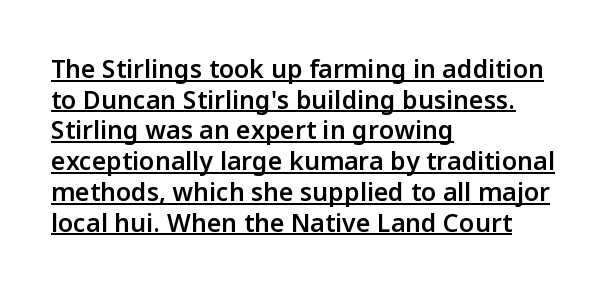
Line beginnings align vertically; line endings do not. The strokes are fattened partway — semibold, not bold. The string is rendered with underlining switched on. The letters sit at their default tracking, neither squeezed nor spread. Style check: upright.
